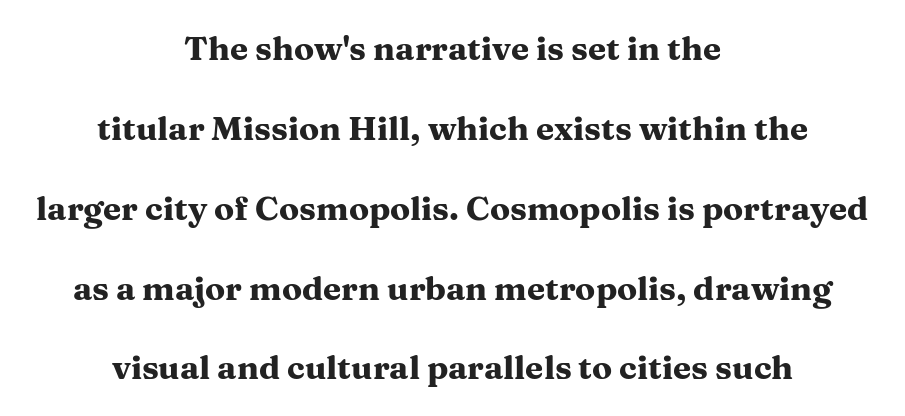
The image shows 33 px heavy, wide serif type, upright; set centered, loose line spacing (2.42x), normal letter spacing, not underlined; medium stroke contrast and a medium x-height.
